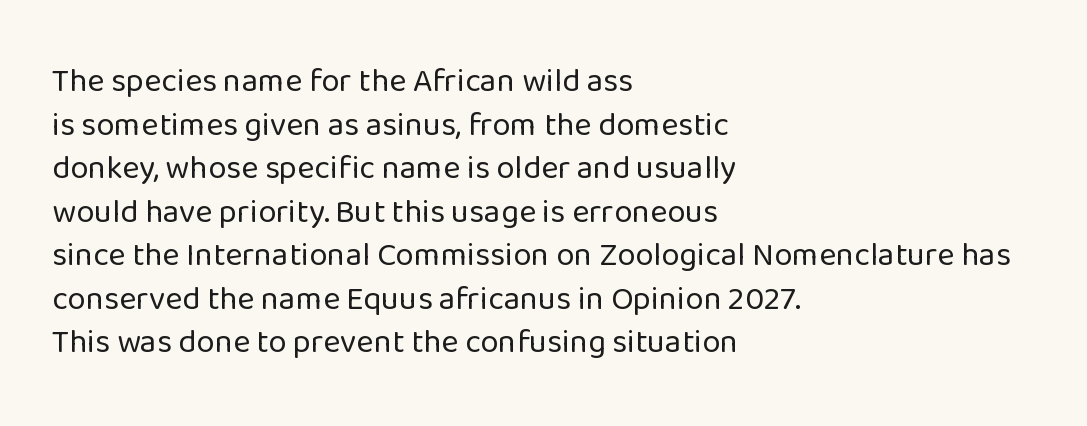
The image shows 33 px regular-weight sans-serif type, upright; set left-aligned, normal line spacing (1.32x), normal letter spacing, not underlined; low stroke contrast and a medium x-height.
